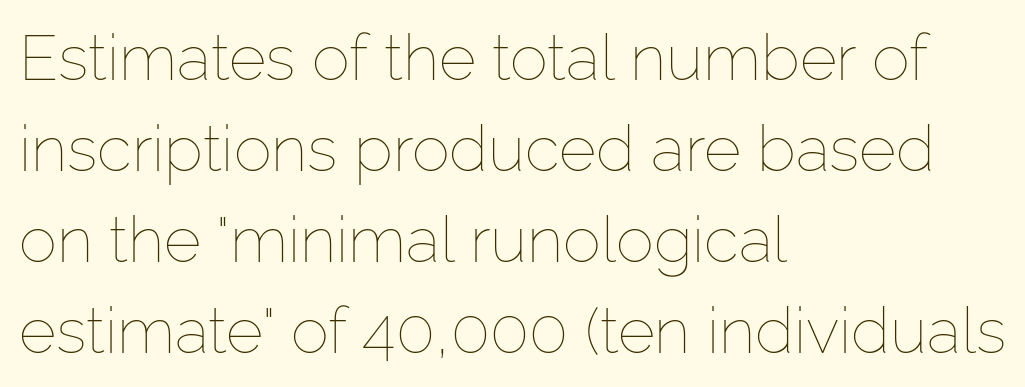
The image shows 64 px thin type, upright; set left-aligned, normal line spacing (1.42x), normal letter spacing, not underlined; low stroke contrast and a medium x-height.
